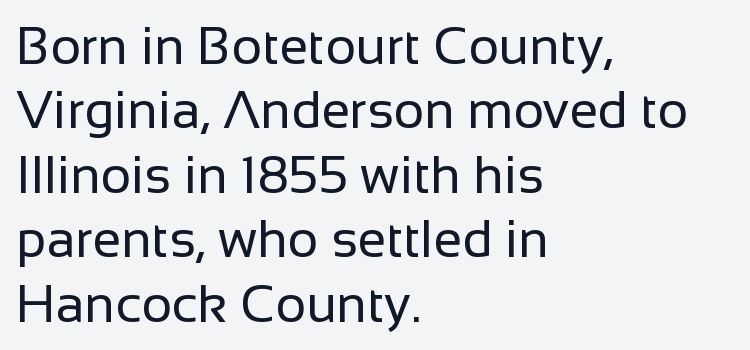
Q: Is the text bold? A: No.
Q: Is the text italic (slanted)? A: No, it is upright.
Q: Is the typeface a serif or a sans-serif typeface? A: Sans-serif.
Q: Is the text underlined? A: No.
Q: How is the paragraph aligned? A: Left-aligned.
Q: Is the spacing between letters normal or unusually wide? A: Normal.
Q: Width (condensed, normal, or wide)? A: Normal.
Q: Stroke contrast? A: Low.
Q: x-height? A: Medium.
Q: Monospaced? A: No.
